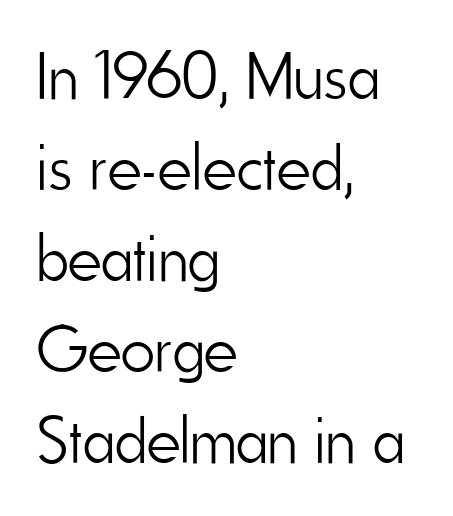
Spacing verdict: proportional, widths tailored to each character. These lines are set flush left with a ragged right edge. This rendering leaves character spacing at its baseline value. Descender tails drop into unmarked territory.
